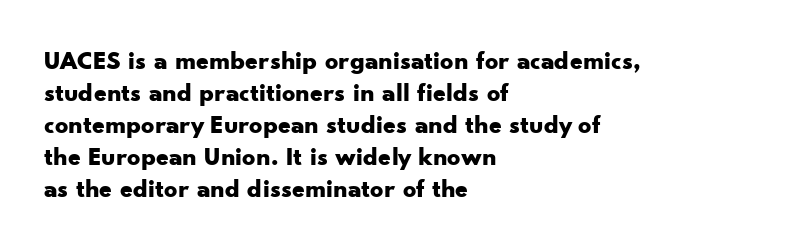
Q: Is the text bold? A: Yes.
Q: Is the text italic (slanted)? A: No, it is upright.
Q: Is the text underlined? A: No.
Q: How is the paragraph aligned? A: Left-aligned.
Q: Is the spacing between letters normal or unusually wide? A: Normal.
